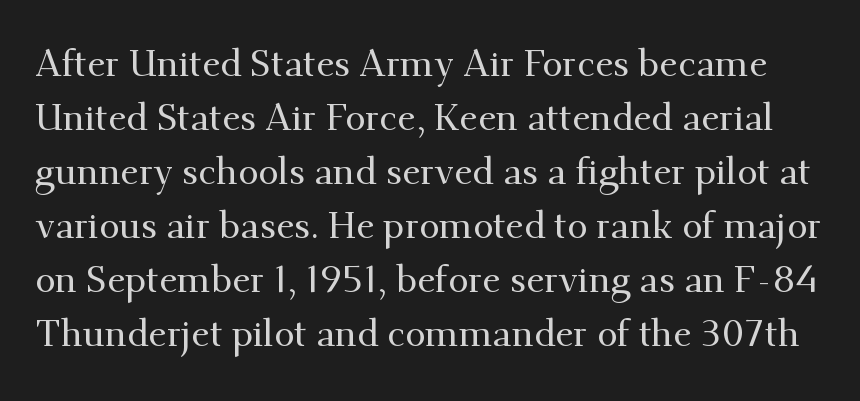
Q: Is the text italic (slanted)? A: No, it is upright.
Q: Is the typeface a serif or a sans-serif typeface? A: Serif.
Q: Is the text underlined? A: No.
Q: Is the spacing between letters normal or unusually wide? A: Normal.
Q: Is the spacing between lines tight, normal or loose? A: Normal.
Q: Width (condensed, normal, or wide)? A: Normal.
Q: Stroke contrast? A: Medium.
Q: x-height? A: Small.
Q: Monospaced? A: No.
